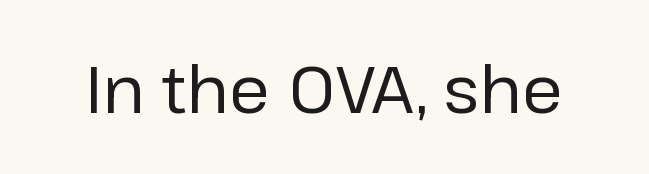
Stroke terminals: plain, sans-serif. Does the lettering tilt? It doesn't — this is upright. What stands out about the letter spacing? Nothing — it is the standard amount. The specimen omits any rule beneath the text block's lines.
